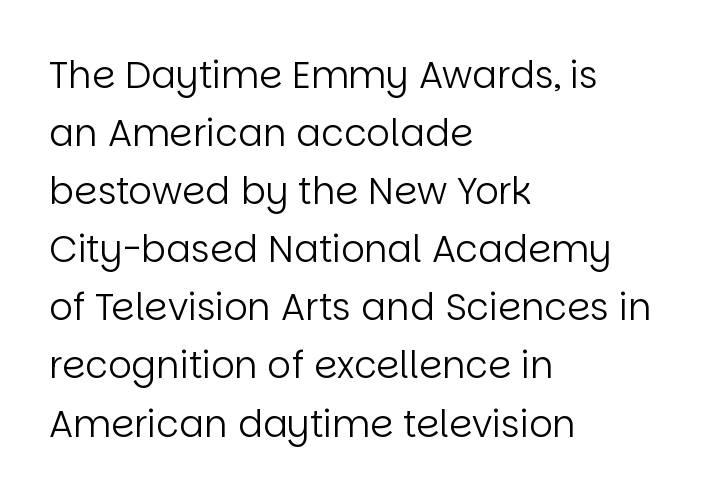
{"serif": "no", "italic": "no", "bold": "no", "weight": "regular", "width": "normal", "stroke_contrast": "low", "x_height": "large", "monospaced": "no", "underline": "no", "align": "left", "line_spacing": "normal", "line_spacing_ratio": 1.57, "letter_spacing": "normal", "letter_spacing_em": 0.0, "glyph_px": 37}
